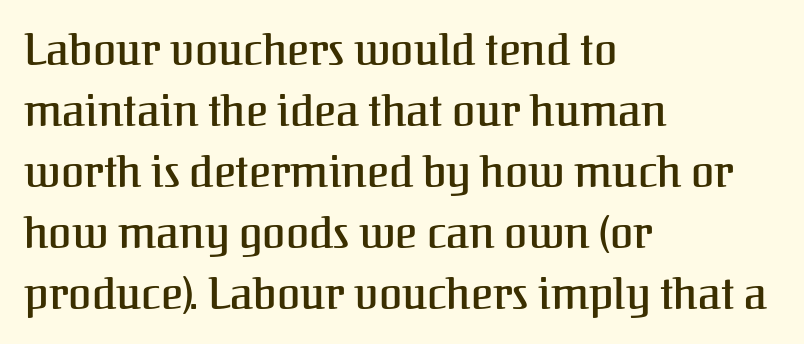
The image shows 42 px serif type, upright; set left-aligned, normal line spacing (1.45x), normal letter spacing, not underlined; medium stroke contrast and a medium x-height.
